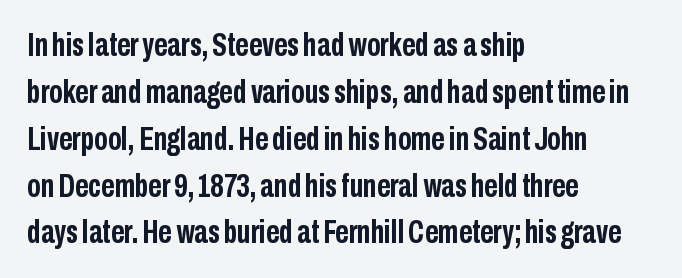
{"serif": "no", "italic": "no", "bold": "yes", "weight": "semibold", "width": "condensed", "stroke_contrast": "low", "x_height": "medium", "monospaced": "no", "underline": "no", "align": "left", "line_spacing": "normal", "line_spacing_ratio": 1.42, "letter_spacing": "normal", "letter_spacing_em": 0.0, "glyph_px": 33}
